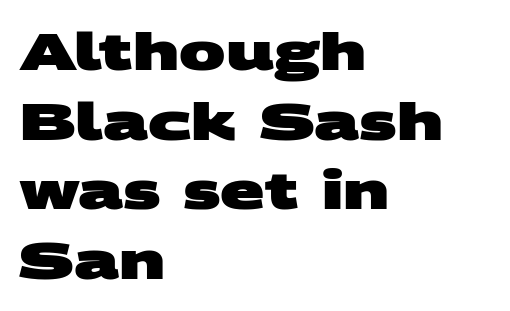
The image shows 52 px heavy, wide sans-serif type; set left-aligned, normal line spacing (1.34x), normal letter spacing, not underlined; medium stroke contrast and a large x-height.
